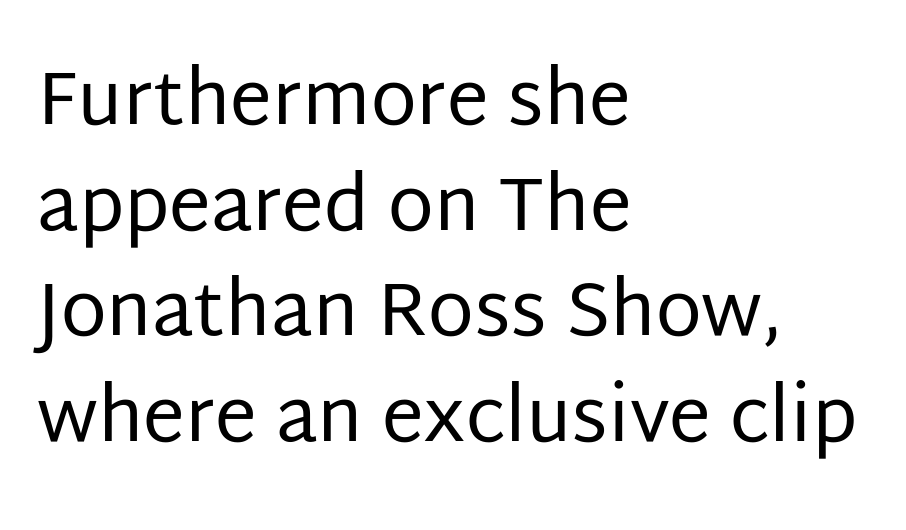
{"serif": "no", "italic": "no", "bold": "no", "weight": "regular", "width": "normal", "stroke_contrast": "low", "x_height": "large", "monospaced": "no", "underline": "no", "align": "left", "line_spacing": "normal", "line_spacing_ratio": 1.41, "letter_spacing": "normal", "letter_spacing_em": 0.0, "glyph_px": 75}
